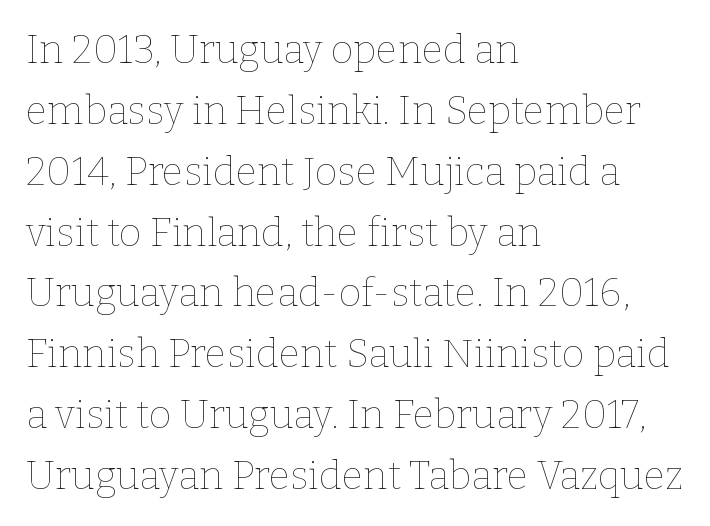
Q: Is the text bold? A: No.
Q: Is the text italic (slanted)? A: No, it is upright.
Q: Is the text underlined? A: No.
Q: How is the paragraph aligned? A: Left-aligned.
Q: Is the spacing between letters normal or unusually wide? A: Normal.
Q: Is the spacing between lines tight, normal or loose? A: Normal.
Q: Width (condensed, normal, or wide)? A: Normal.
Q: Stroke contrast? A: Low.
Q: x-height? A: Medium.
Q: Monospaced? A: No.
